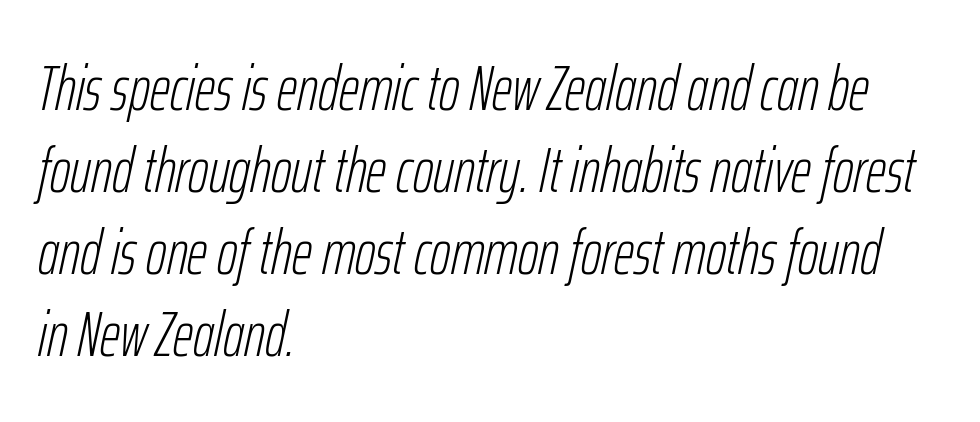
Q: Is the text bold? A: No.
Q: Is the text italic (slanted)? A: Yes, it leans right by about 12 degrees.
Q: Is the text underlined? A: No.
Q: How is the paragraph aligned? A: Left-aligned.
Q: Is the spacing between letters normal or unusually wide? A: Normal.
Q: Is the spacing between lines tight, normal or loose? A: Normal.
Q: Width (condensed, normal, or wide)? A: Condensed.
Q: Stroke contrast? A: Low.
Q: x-height? A: Medium.
Q: Monospaced? A: No.
